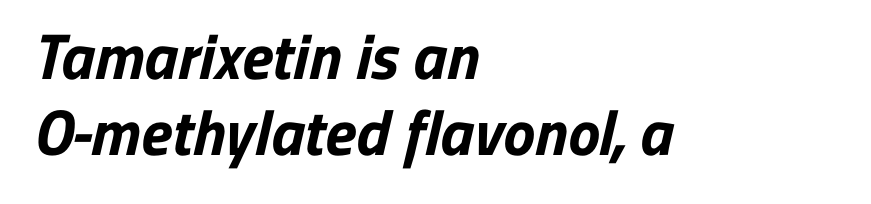
{"serif": "no", "bold": "yes", "weight": "bold", "width": "normal", "stroke_contrast": "low", "x_height": "medium", "monospaced": "no", "underline": "no", "align": "left", "line_spacing_ratio": 1.19, "letter_spacing": "normal", "letter_spacing_em": 0.0, "glyph_px": 64}
